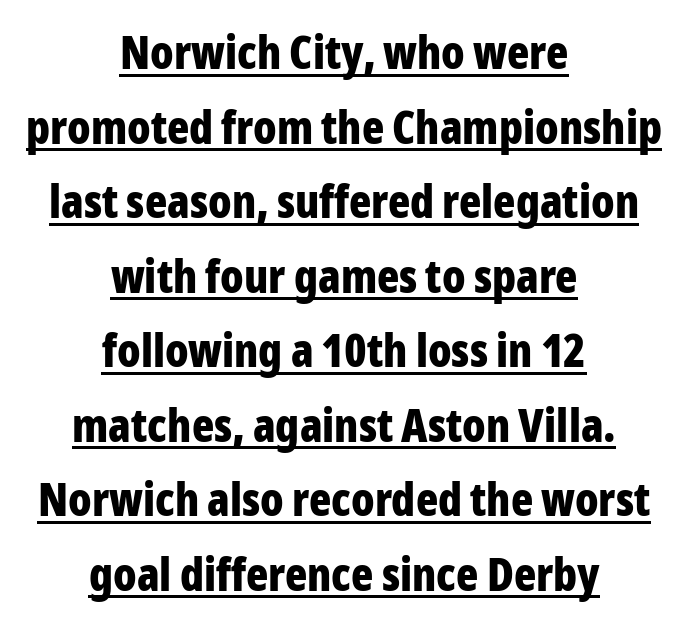
Q: Is the text bold? A: Yes.
Q: Is the text italic (slanted)? A: No, it is upright.
Q: Is the typeface a serif or a sans-serif typeface? A: Sans-serif.
Q: Is the text underlined? A: Yes.
Q: How is the paragraph aligned? A: Centered.
Q: Is the spacing between letters normal or unusually wide? A: Normal.
Q: Is the spacing between lines tight, normal or loose? A: Normal.
Q: Width (condensed, normal, or wide)? A: Condensed.
Q: Stroke contrast? A: Low.
Q: x-height? A: Medium.
Q: Monospaced? A: No.
